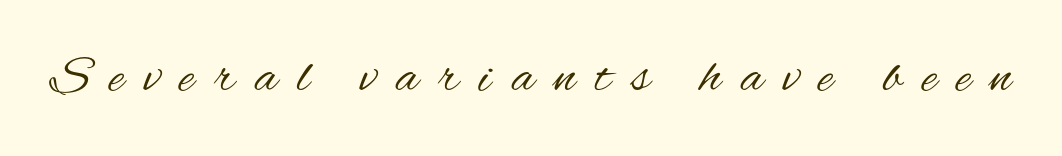
Observe the absence of serifs on each vertical stroke in this sample. You could not count columns in this text — the font is proportionally spaced. The font is comparable to plain body text, perhaps lighter. The strip under each line holds only bare page. Loose tracking; the words dissolve into strings of separated letters.
